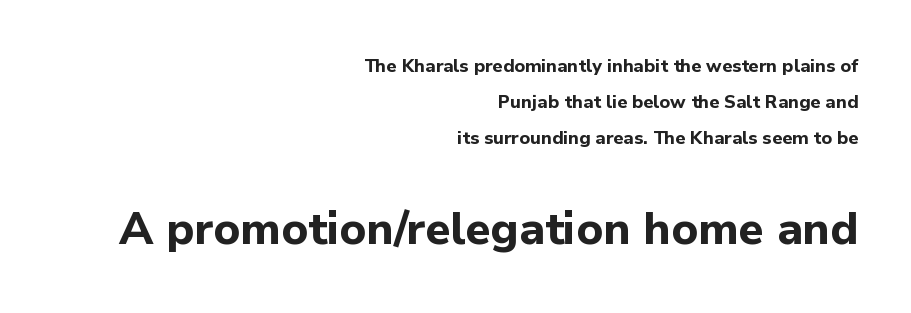
{"serif": "no", "italic": "no", "bold": "yes", "weight": "bold", "width": "normal", "stroke_contrast": "low", "x_height": "medium", "monospaced": "no", "underline": "no", "align": "right", "line_spacing": "loose", "line_spacing_ratio": 2.01, "letter_spacing": "normal", "letter_spacing_em": 0.0, "larger_block": "second", "size_ratio": 2.5, "glyph_px": 45}
